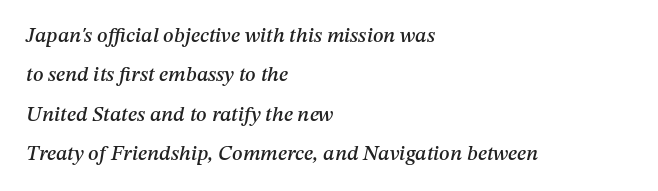
{"italic": "yes", "lean": "right", "slant_degrees": 12, "underline": "no", "align": "left", "line_spacing_ratio": 1.87, "letter_spacing": "normal", "letter_spacing_em": 0.0, "glyph_px": 21}
